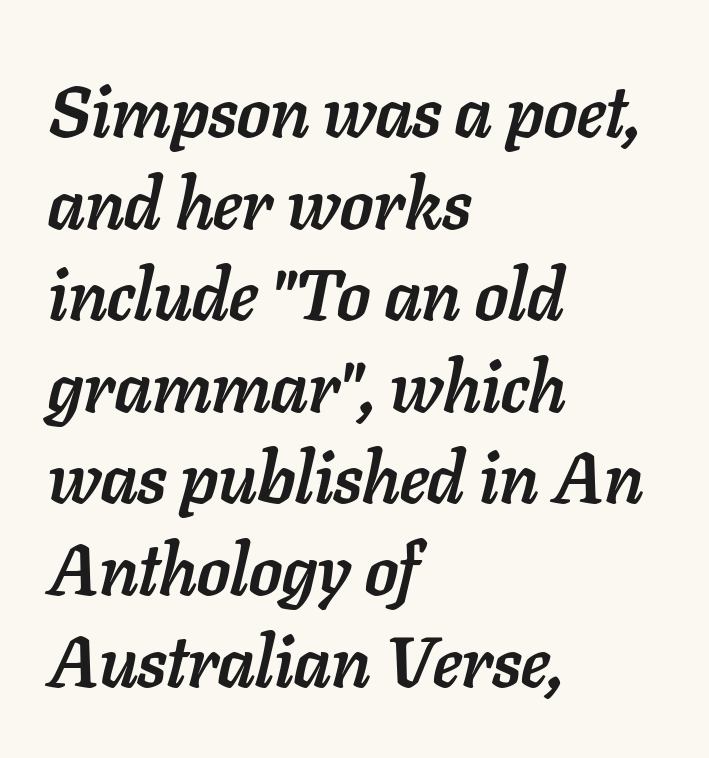
{"italic": "yes", "lean": "right", "slant_degrees": 11, "bold": "yes", "weight": "semibold", "width": "normal", "stroke_contrast": "low", "x_height": "medium", "monospaced": "no", "underline": "no", "align": "left", "line_spacing": "normal", "line_spacing_ratio": 1.29, "letter_spacing": "normal", "letter_spacing_em": 0.0, "glyph_px": 71}
